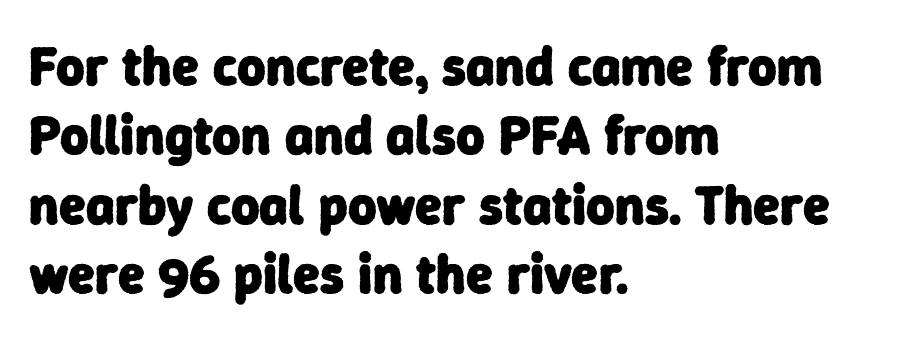
{"serif": "no", "bold": "yes", "weight": "heavy", "width": "normal", "stroke_contrast": "low", "x_height": "medium", "monospaced": "no", "underline": "no", "align": "left", "line_spacing": "normal", "line_spacing_ratio": 1.26, "letter_spacing": "normal", "letter_spacing_em": 0.0, "glyph_px": 55}
